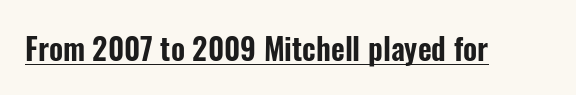
{"serif": "no", "italic": "no", "width": "condensed", "stroke_contrast": "low", "x_height": "medium", "monospaced": "no", "underline": "yes", "letter_spacing": "normal", "letter_spacing_em": 0.0, "glyph_px": 30}
